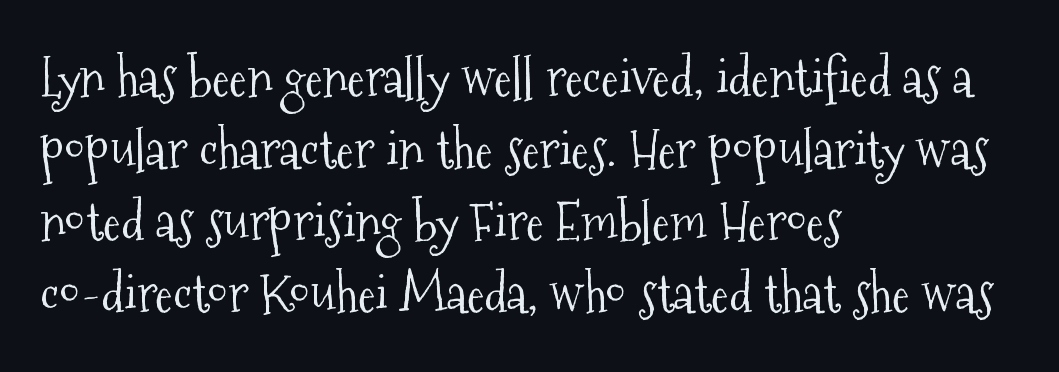
The image shows 53 px light, condensed serif type, upright; set left-aligned, normal line spacing (1.36x), normal letter spacing, not underlined; medium stroke contrast and a medium x-height.
